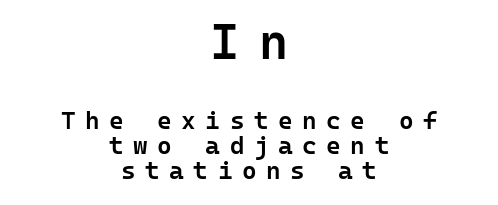
Q: Is the text bold? A: Semi-bold.
Q: Is the text italic (slanted)? A: No, it is upright.
Q: Is the typeface a serif or a sans-serif typeface? A: Sans-serif.
Q: Is the text underlined? A: No.
Q: How is the paragraph aligned? A: Centered.
Q: Is the spacing between letters normal or unusually wide? A: Unusually wide.
Q: Is the spacing between lines tight, normal or loose? A: Tight.
Q: Which block of text is set in a larger size, the first (top) or the second (bottom)? A: The first (top) one.
Q: Width (condensed, normal, or wide)? A: Normal.
Q: Stroke contrast? A: Low.
Q: x-height? A: Medium.
Q: Monospaced? A: Yes.
